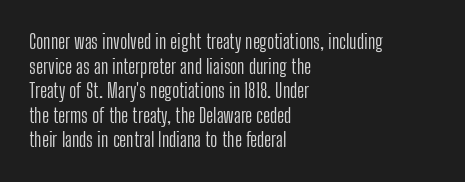
{"italic": "no", "bold": "no", "underline": "no", "align": "left", "line_spacing_ratio": 1.23, "letter_spacing": "normal", "letter_spacing_em": 0.0, "glyph_px": 20}
